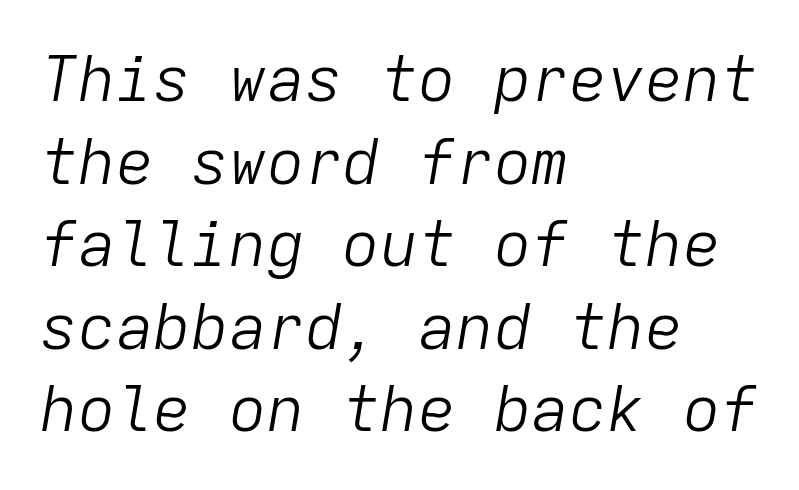
No extra tracking has been applied to these lines. Leading: standard. Is the type heavy? It reads as light-to-regular instead. A typesetter would call this monospace, since all characters share one set width. Type without underlining. This is oblique type, the kind used for emphasis or titles.
